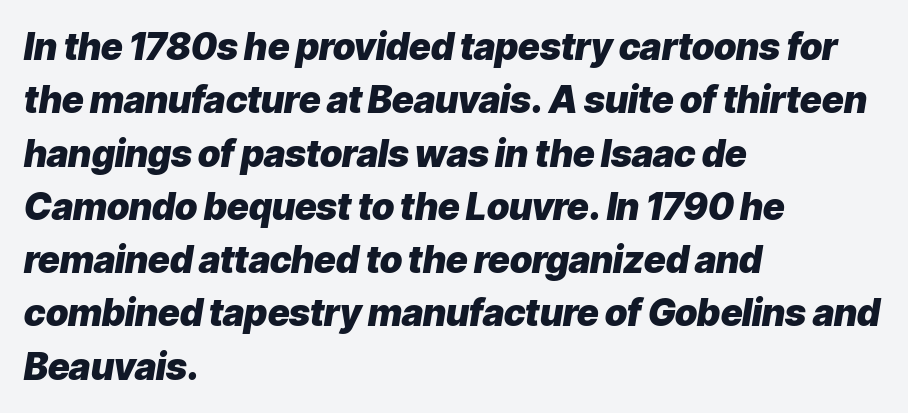
Q: Is the text bold? A: Yes.
Q: Is the text italic (slanted)? A: Yes, it leans right by about 9 degrees.
Q: Is the text underlined? A: No.
Q: How is the paragraph aligned? A: Left-aligned.
Q: Is the spacing between letters normal or unusually wide? A: Normal.
Q: Is the spacing between lines tight, normal or loose? A: Normal.
Q: Width (condensed, normal, or wide)? A: Normal.
Q: Stroke contrast? A: Low.
Q: x-height? A: Medium.
Q: Monospaced? A: No.
